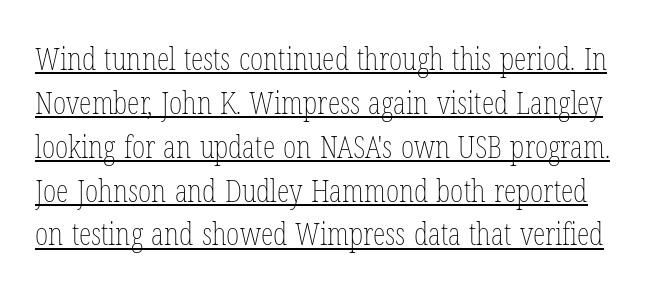
The image shows 32 px thin, condensed type, upright; set normal line spacing (1.37x), normal letter spacing, underlined; low stroke contrast and a medium x-height.
